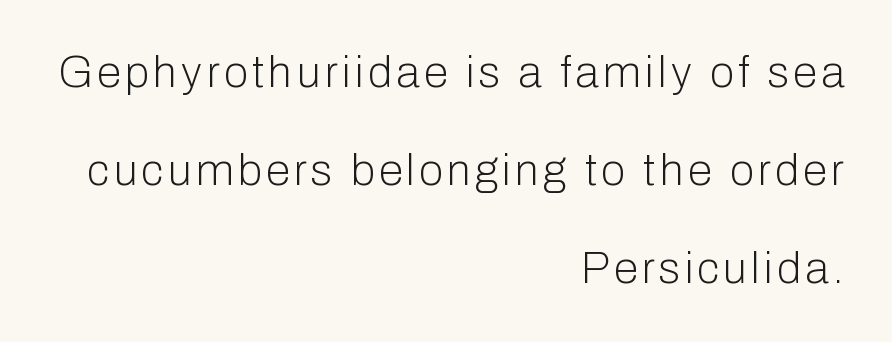
Look at the bottom of the vertical strokes: they stop flat, with no serifs. The letters stand upright; this is a roman face. Interline gaps are noticeably wide in this sample. In CSS terms this would be text-align: right. This sample has the flowing, uneven cadence of proportional lettering.
